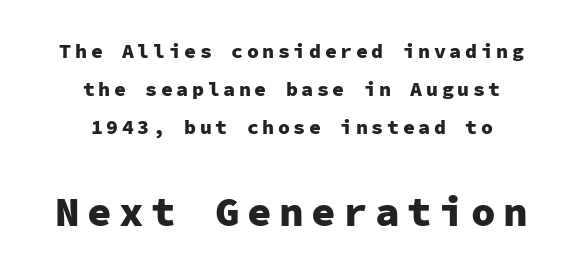
Q: Is the text bold? A: Yes.
Q: Is the text italic (slanted)? A: No, it is upright.
Q: Is the typeface a serif or a sans-serif typeface? A: Sans-serif.
Q: Is the text underlined? A: No.
Q: How is the paragraph aligned? A: Centered.
Q: Is the spacing between lines tight, normal or loose? A: Loose.
Q: Which block of text is set in a larger size, the first (top) or the second (bottom)? A: The second (bottom) one.
Q: Width (condensed, normal, or wide)? A: Normal.
Q: Stroke contrast? A: Low.
Q: x-height? A: Medium.
Q: Monospaced? A: Yes.
